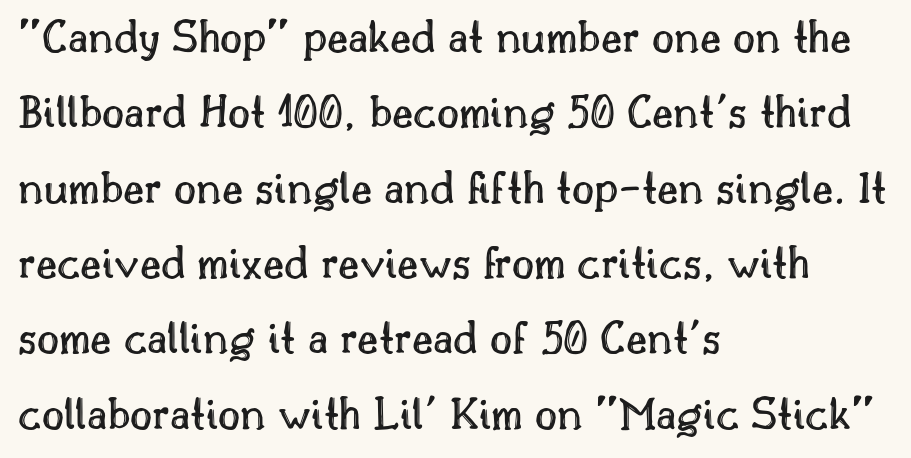
Q: Is the text italic (slanted)? A: No, it is upright.
Q: Is the text underlined? A: No.
Q: How is the paragraph aligned? A: Left-aligned.
Q: Is the spacing between letters normal or unusually wide? A: Normal.
Q: Is the spacing between lines tight, normal or loose? A: Normal.
Q: Width (condensed, normal, or wide)? A: Normal.
Q: x-height? A: Small.
Q: Monospaced? A: No.
